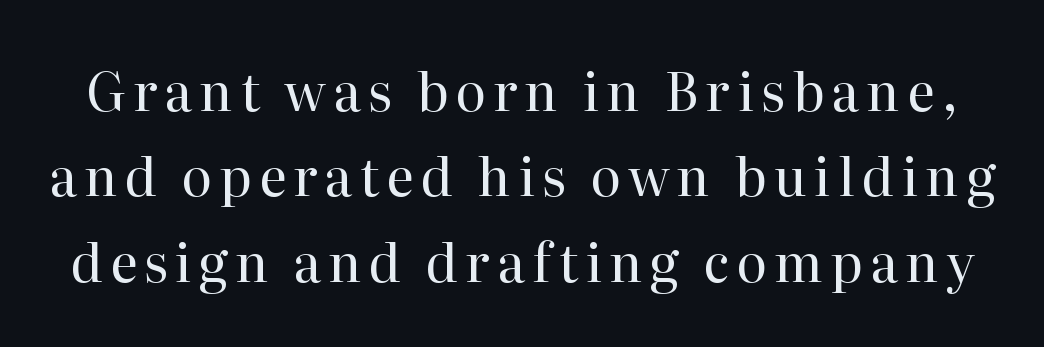
{"serif": "yes", "italic": "no", "bold": "no", "weight": "regular", "width": "normal", "stroke_contrast": "high", "x_height": "medium", "monospaced": "no", "underline": "no", "line_spacing": "normal", "line_spacing_ratio": 1.61, "glyph_px": 53}
